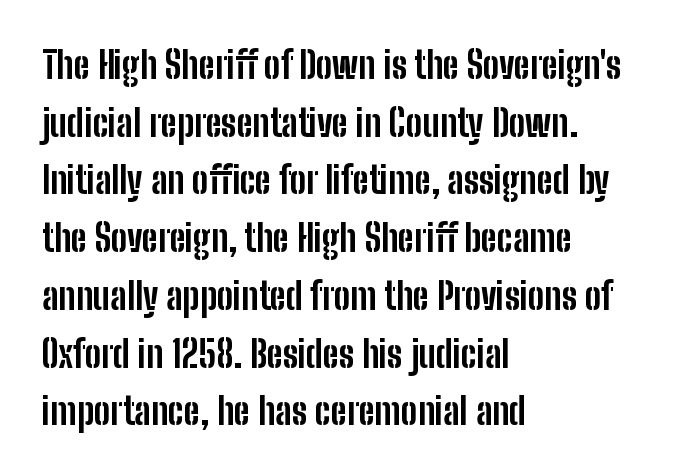
{"serif": "no", "italic": "no", "bold": "yes", "weight": "bold", "width": "condensed", "stroke_contrast": "low", "x_height": "medium", "monospaced": "no", "underline": "no", "align": "left", "line_spacing": "normal", "line_spacing_ratio": 1.56, "letter_spacing": "normal", "letter_spacing_em": 0.0, "glyph_px": 37}
